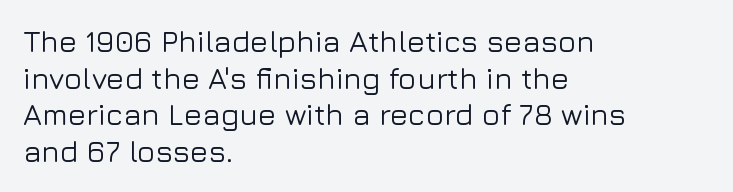
{"serif": "no", "italic": "no", "width": "normal", "stroke_contrast": "low", "x_height": "medium", "monospaced": "no", "underline": "no", "align": "left", "line_spacing_ratio": 1.22, "letter_spacing": "normal", "letter_spacing_em": 0.0, "glyph_px": 30}
